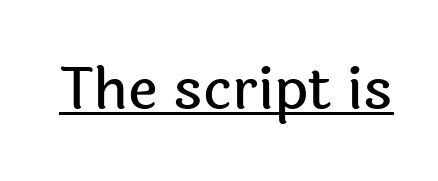
{"serif": "no", "italic": "no", "width": "normal", "x_height": "medium", "monospaced": "no", "underline": "yes", "letter_spacing": "normal", "letter_spacing_em": 0.0, "glyph_px": 58}
